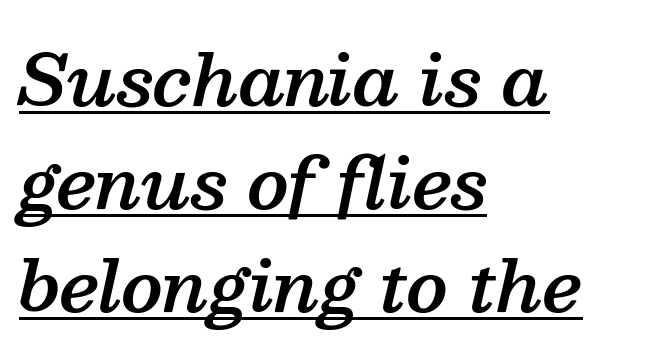
The image shows 69 px semibold serif type, italic (leaning right); set left-aligned, normal line spacing (1.49x), normal letter spacing, underlined; medium stroke contrast and a medium x-height.
